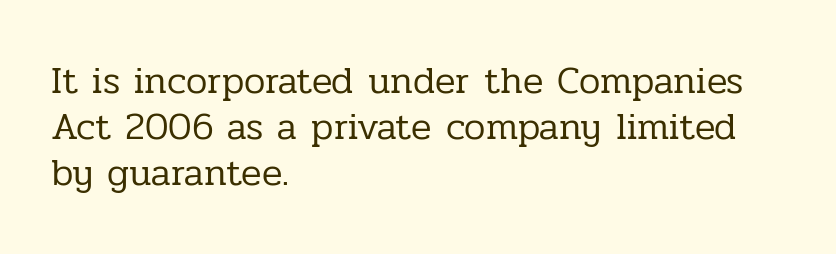
{"serif": "yes", "italic": "no", "bold": "no", "weight": "regular", "width": "normal", "stroke_contrast": "low", "x_height": "medium", "monospaced": "no", "underline": "no", "align": "left", "line_spacing_ratio": 1.21, "letter_spacing": "normal", "letter_spacing_em": 0.0, "glyph_px": 38}
